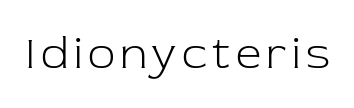
Q: Is the text bold? A: No.
Q: Is the text italic (slanted)? A: No, it is upright.
Q: Is the typeface a serif or a sans-serif typeface? A: Serif.
Q: Is the text underlined? A: No.
Q: Width (condensed, normal, or wide)? A: Normal.
Q: Stroke contrast? A: Low.
Q: x-height? A: Medium.
Q: Monospaced? A: No.
